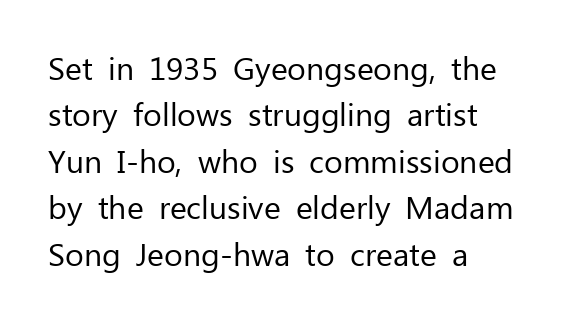
Q: Is the text bold? A: No.
Q: Is the text italic (slanted)? A: No, it is upright.
Q: Is the typeface a serif or a sans-serif typeface? A: Sans-serif.
Q: Is the text underlined? A: No.
Q: How is the paragraph aligned? A: Left-aligned.
Q: Is the spacing between letters normal or unusually wide? A: Normal.
Q: Is the spacing between lines tight, normal or loose? A: Normal.
Q: Width (condensed, normal, or wide)? A: Normal.
Q: Stroke contrast? A: Low.
Q: x-height? A: Medium.
Q: Monospaced? A: No.
